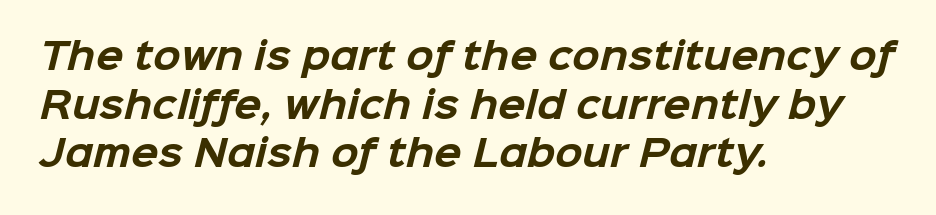
{"serif": "no", "bold": "yes", "weight": "bold", "width": "normal", "stroke_contrast": "low", "x_height": "medium", "monospaced": "no", "underline": "no", "align": "left", "line_spacing": "normal", "line_spacing_ratio": 1.35, "letter_spacing": "normal", "letter_spacing_em": 0.0, "glyph_px": 36}
